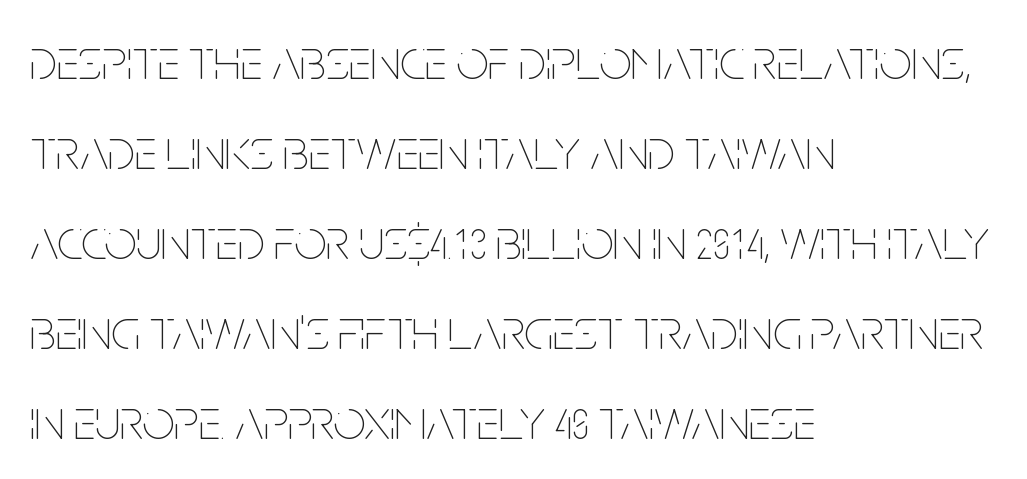
The image shows 57 px thin, condensed type, upright; set left-aligned, normal line spacing (1.58x), normal letter spacing, not underlined; low stroke contrast and a large x-height.
